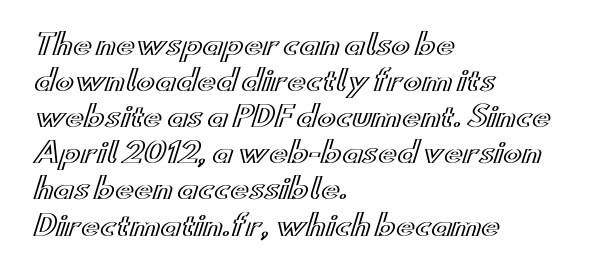
The image shows 28 px wide type; set left-aligned, normal line spacing (1.29x), normal letter spacing, not underlined; a small x-height.
